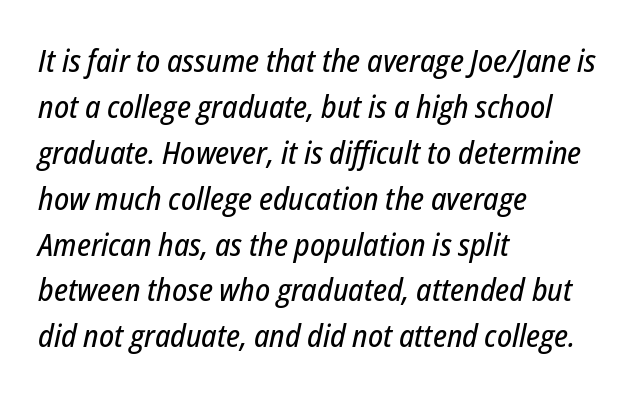
Q: Is the text italic (slanted)? A: Yes, it leans right by about 12 degrees.
Q: Is the text underlined? A: No.
Q: How is the paragraph aligned? A: Left-aligned.
Q: Is the spacing between letters normal or unusually wide? A: Normal.
Q: Is the spacing between lines tight, normal or loose? A: Normal.
Q: Width (condensed, normal, or wide)? A: Condensed.
Q: Stroke contrast? A: Low.
Q: x-height? A: Medium.
Q: Monospaced? A: No.
